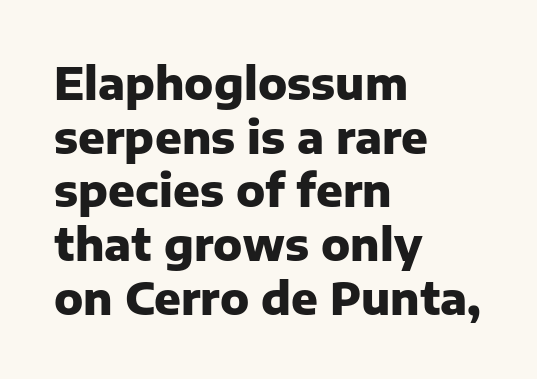
In terms of letterform style, serifs are entirely absent. Bare-footed words on every line. Do the characters align in a grid? No, the font is proportional. This rendering uses left alignment, leaving the right contour irregular.
